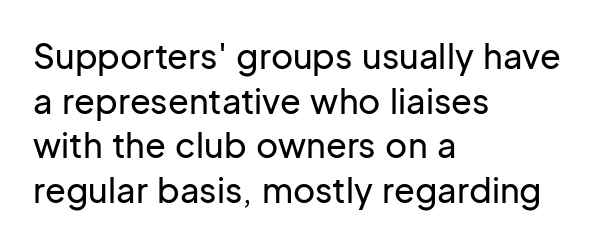
{"serif": "no", "italic": "no", "width": "normal", "stroke_contrast": "low", "x_height": "medium", "monospaced": "no", "underline": "no", "align": "left", "line_spacing": "normal", "line_spacing_ratio": 1.31, "letter_spacing": "normal", "letter_spacing_em": 0.0, "glyph_px": 34}
